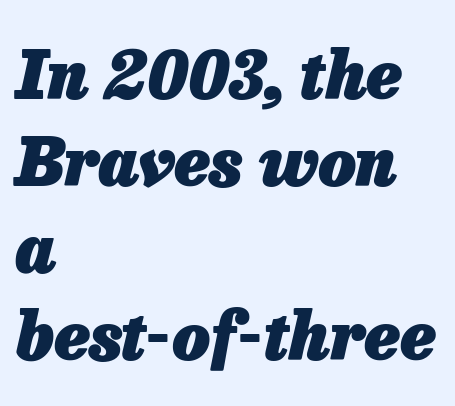
Short note: letters normally spaced. Unmarked baselines from the first word to the last. Horizontal alignment here is leftward, the default for most running prose. Notice how descenders clear the ascenders below comfortably — that's standard leading. Each letter keeps its own natural width here, so spacing adapts to shape.
